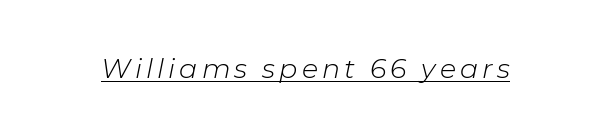
The image shows 27 px text type, italic (leaning right); set underlined.
